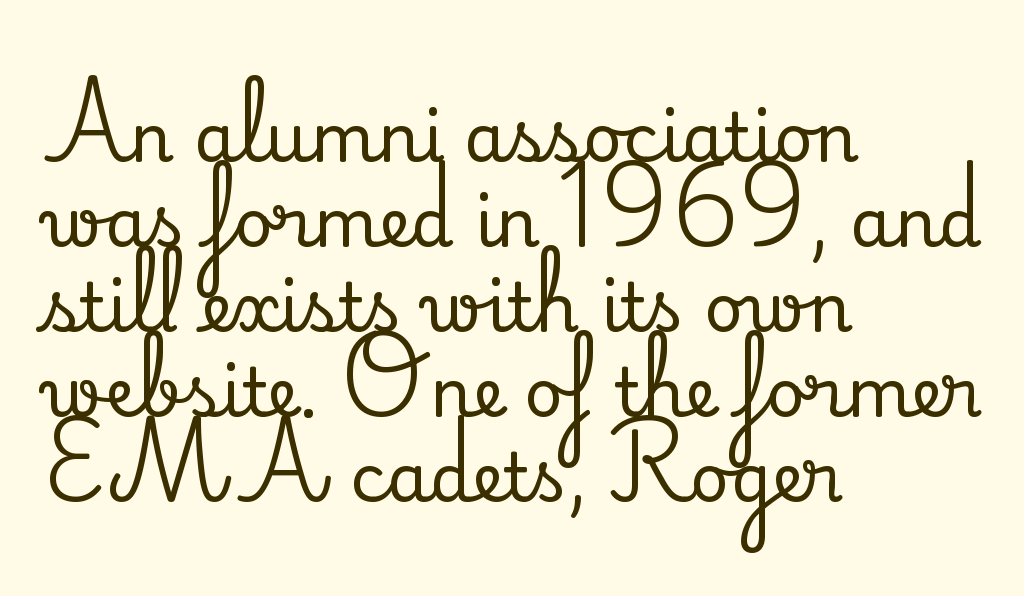
Spacing verdict: proportional, widths tailored to each character. Reading down the block, your eye returns to a fixed left position each line. Italic: no, the glyphs are upright roman. Look at the tracking — it's just the regular setting, nothing added. I'd call this a serif setting — the letters wear small feet.
